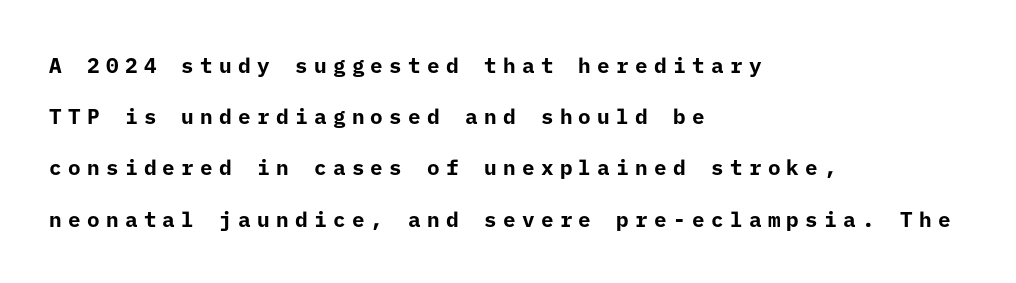
The image shows 21 px bold type, upright; set left-aligned, loose line spacing (2.44x), unusually wide letter spacing (+0.3 em), not underlined.
